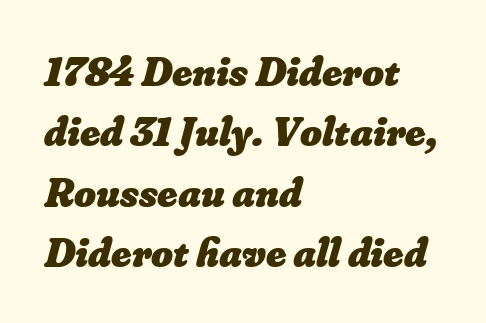
The font is running at its bold setting. Just letters on the line, the space beneath them empty. Is the letter spacing exaggerated? No — it looks like the ordinary default. Evenly set lines give the paragraph a standard silhouette. Each letter keeps its own natural width here, so spacing adapts to shape.
